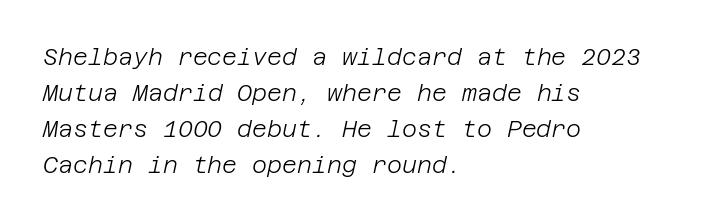
This rendering features lettering with no underline. The strokes carry an ordinary text weight at most. Does the lettering tilt? It does — this is italic. If you measured baseline to baseline, you'd find a middling distance. Reading down the block, your eye returns to a fixed left position each line.
